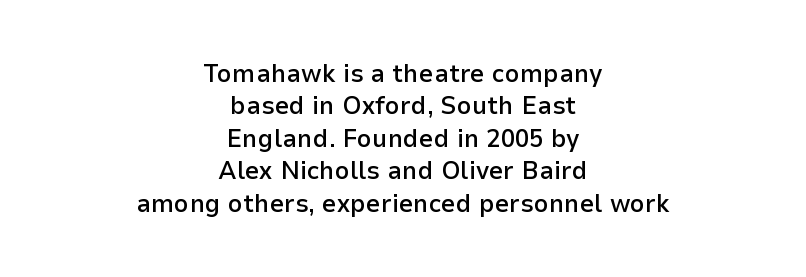
Posture: straight, roman, zero tilt. If you measured baseline to baseline, you'd find a middling distance. The space beneath each line is pristine and unruled. The paragraph shown floats in the horizontal middle. Stems and bowls a touch heavier than normal — semibold.
